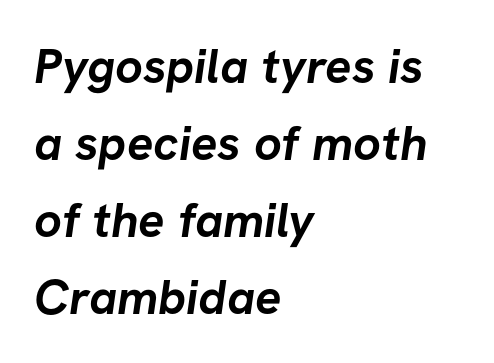
Q: Is the text bold? A: Yes.
Q: Is the typeface a serif or a sans-serif typeface? A: Sans-serif.
Q: Is the text underlined? A: No.
Q: How is the paragraph aligned? A: Left-aligned.
Q: Is the spacing between letters normal or unusually wide? A: Normal.
Q: Is the spacing between lines tight, normal or loose? A: Normal.
Q: Width (condensed, normal, or wide)? A: Normal.
Q: Stroke contrast? A: Low.
Q: x-height? A: Medium.
Q: Monospaced? A: No.
